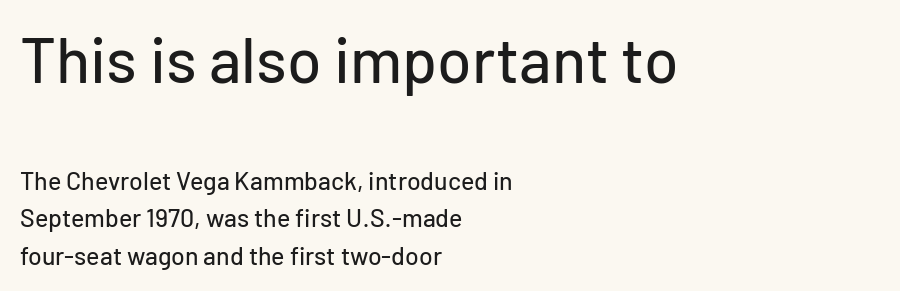
No extra tracking has been applied to these lines. Notice how the passage keeps a crisp vertical edge on the left only. The earlier block is typeset at a bigger size than the later block. A typesetter would label this face a sans.
